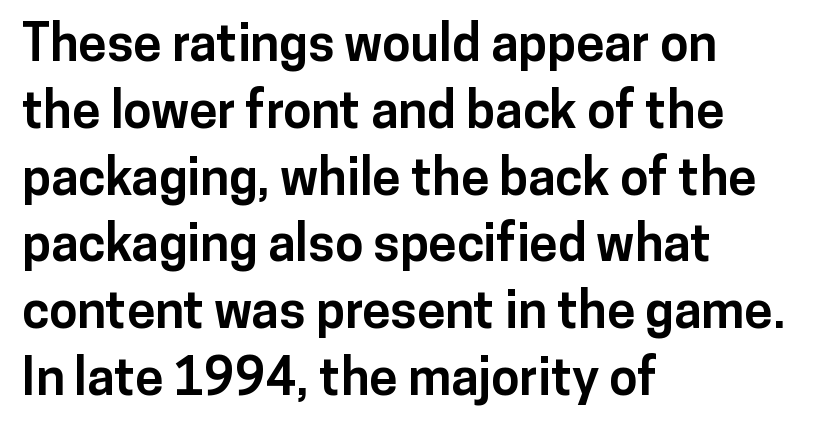
{"serif": "no", "italic": "no", "bold": "yes", "weight": "bold", "width": "normal", "stroke_contrast": "low", "x_height": "medium", "monospaced": "no", "underline": "no", "align": "left", "line_spacing": "normal", "line_spacing_ratio": 1.31, "letter_spacing": "normal", "letter_spacing_em": 0.0, "glyph_px": 51}
